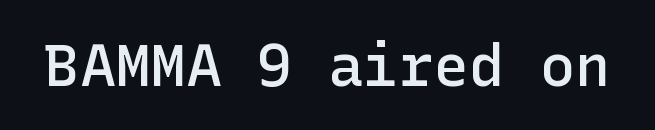
{"serif": "no", "italic": "no", "bold": "semi", "weight": "semibold", "width": "normal", "stroke_contrast": "low", "x_height": "medium", "underline": "no", "letter_spacing": "normal", "letter_spacing_em": 0.0, "glyph_px": 59}
